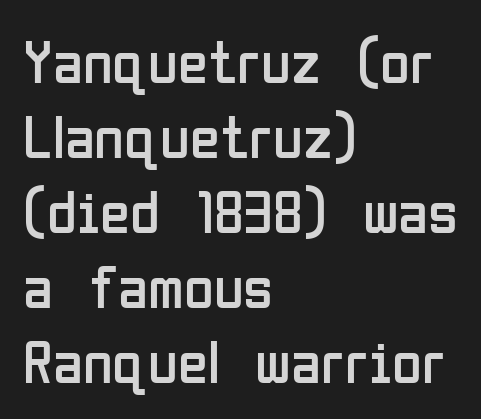
{"serif": "no", "italic": "no", "bold": "no", "weight": "regular", "width": "condensed", "stroke_contrast": "low", "x_height": "medium", "monospaced": "no", "underline": "no", "align": "left", "line_spacing_ratio": 1.23, "letter_spacing": "normal", "letter_spacing_em": 0.0, "glyph_px": 61}
